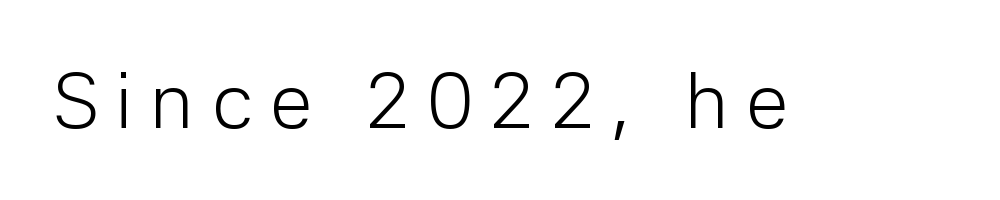
The image shows 78 px light sans-serif type, upright; set unusually wide letter spacing (+0.22 em), not underlined; low stroke contrast and a medium x-height.
